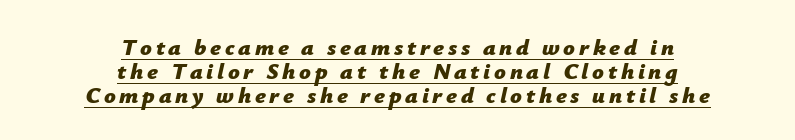
{"italic": "yes", "lean": "right", "slant_degrees": 12, "bold": "yes", "underline": "yes", "align": "center", "line_spacing": "tight", "line_spacing_ratio": 1.04, "glyph_px": 23}
